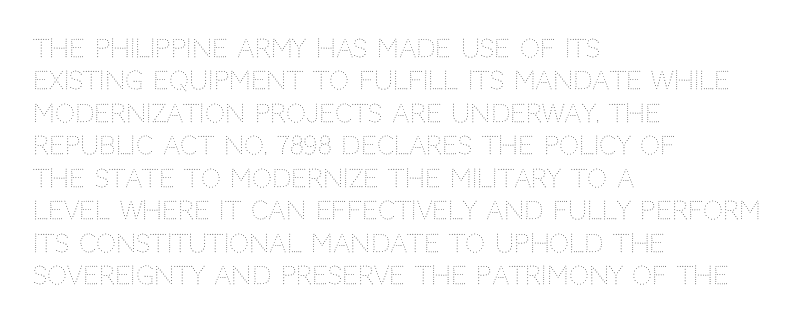
Q: Is the text bold? A: No.
Q: Is the text italic (slanted)? A: No, it is upright.
Q: Is the text underlined? A: No.
Q: How is the paragraph aligned? A: Left-aligned.
Q: Is the spacing between letters normal or unusually wide? A: Normal.
Q: Is the spacing between lines tight, normal or loose? A: Normal.
